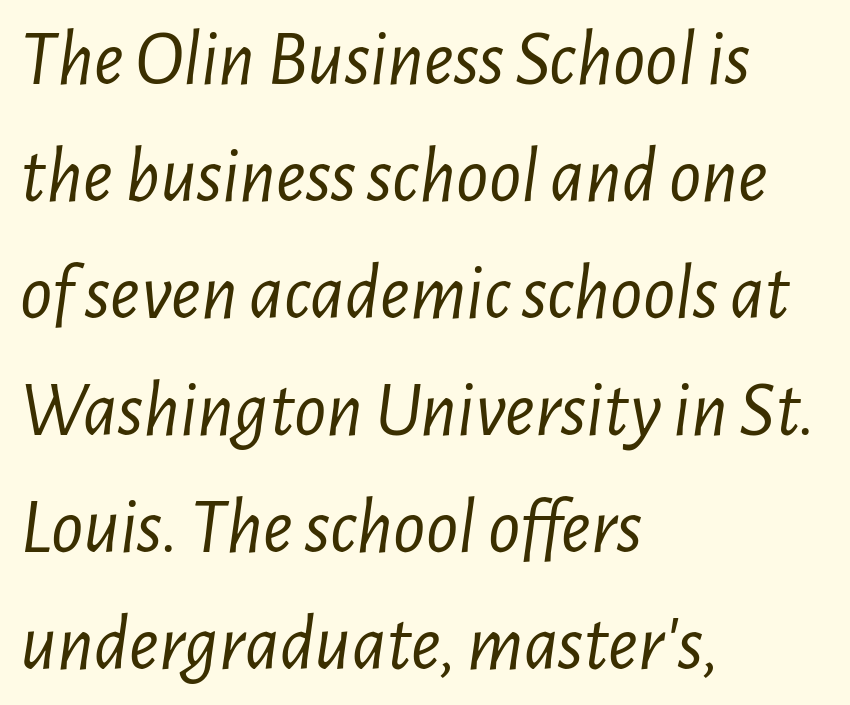
Decoration check: the copy has no underline. Leading: standard. Every character sits at an angle, as italics do. The setting favours the left margin, as ordinary paragraphs usually do. Each stroke keeps to a modest, everyday thickness or less. Proportional: the letters do not fall into vertical columns.
